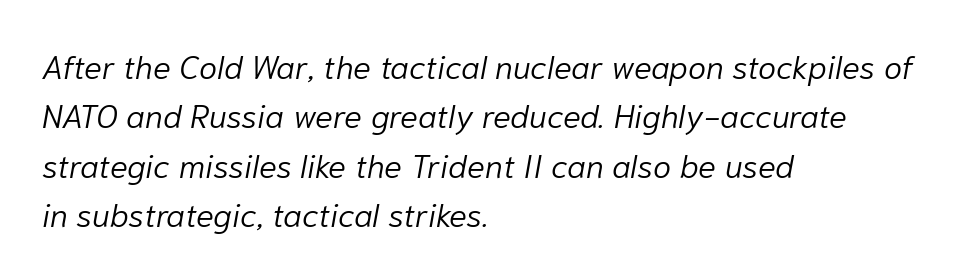
Summary of vertical rhythm: regular, with standard interline spacing. The gaps between neighbouring characters are ordinary and unremarkable. The rendering anchors every line to the left-hand side. Each letter keeps its own natural width here, so spacing adapts to shape. Rule under the text: the space is simply empty.
